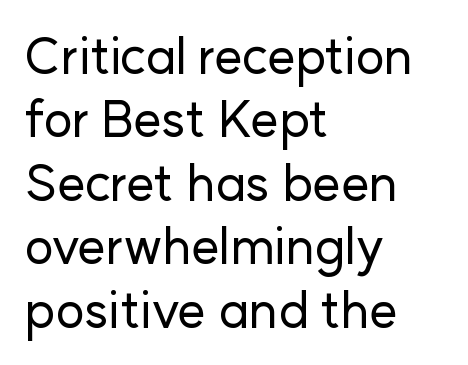
Q: Is the text italic (slanted)? A: No, it is upright.
Q: Is the typeface a serif or a sans-serif typeface? A: Sans-serif.
Q: Is the text underlined? A: No.
Q: How is the paragraph aligned? A: Left-aligned.
Q: Is the spacing between letters normal or unusually wide? A: Normal.
Q: Is the spacing between lines tight, normal or loose? A: Normal.
Q: Width (condensed, normal, or wide)? A: Normal.
Q: Stroke contrast? A: Low.
Q: x-height? A: Medium.
Q: Monospaced? A: No.
